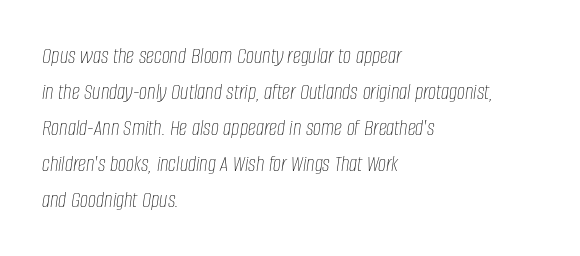
Bold? No — there's no thickening of the strokes. Tall strokes in this sample are angled rather than plumb. This rendering leaves character spacing at its baseline value. A student would call this left alignment; a typographer would say flush left, rag right.
